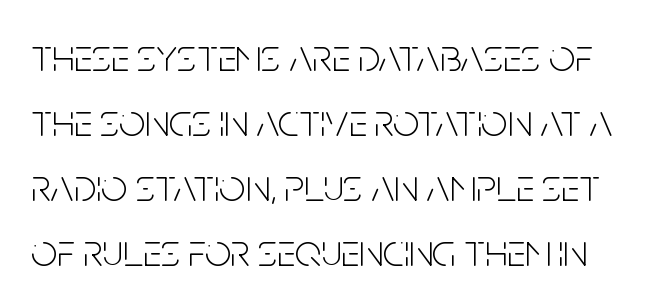
The horizontal fit of the characters is conventional and even. In terms of letterform style, serifs are entirely absent. Underlining? Definitely not there. The axis of the letterforms is exactly vertical. Think standard paragraph weight, or any step lighter than that. These lines sit exactly where default settings would place them.
